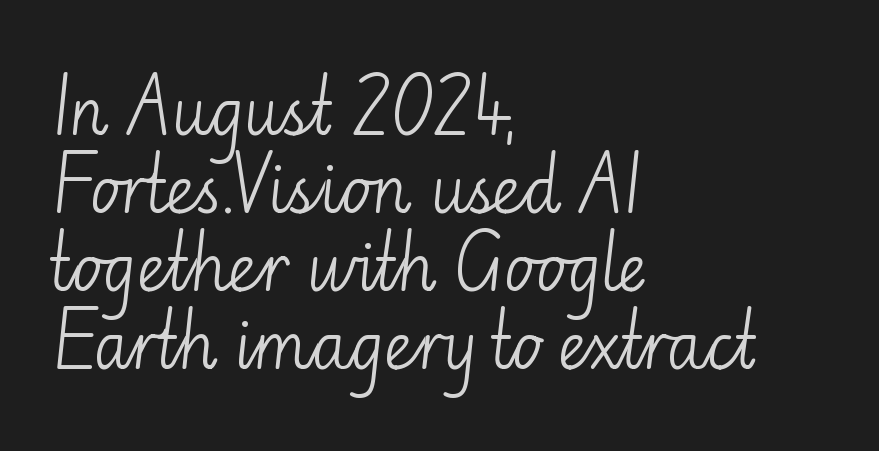
{"serif": "no", "bold": "no", "weight": "light", "width": "normal", "stroke_contrast": "low", "x_height": "small", "monospaced": "no", "underline": "no", "align": "left", "line_spacing_ratio": 1.24, "letter_spacing": "normal", "letter_spacing_em": 0.0, "glyph_px": 63}
